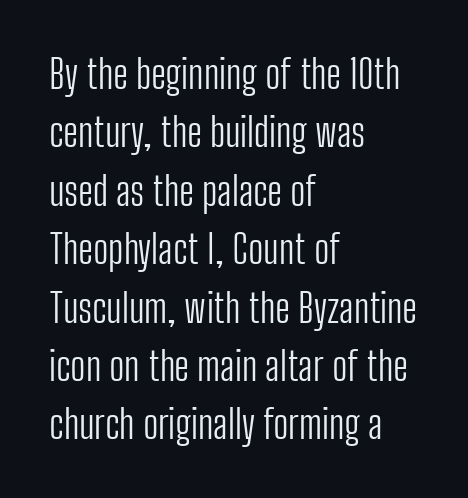
A classic flush-left, rag-right setting is used for this passage. Underline: absent. These lines are rendered in a variable-pitch font. Are there feet on the stems? There aren't — it's a sans.
